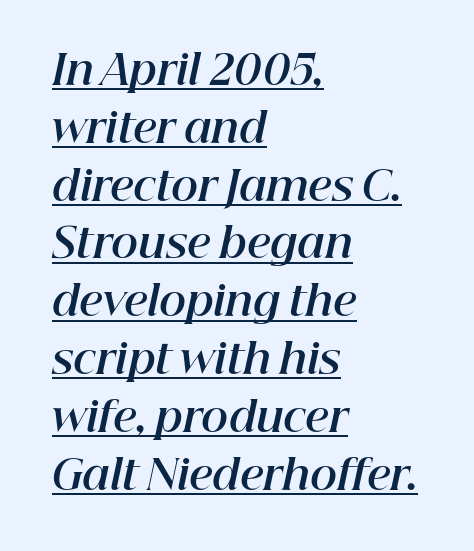
Q: Is the text bold? A: Yes.
Q: Is the text italic (slanted)? A: Yes, it leans right by about 12 degrees.
Q: Is the text underlined? A: Yes.
Q: How is the paragraph aligned? A: Left-aligned.
Q: Is the spacing between letters normal or unusually wide? A: Normal.
Q: Is the spacing between lines tight, normal or loose? A: Normal.
Q: Width (condensed, normal, or wide)? A: Normal.
Q: Stroke contrast? A: High.
Q: x-height? A: Medium.
Q: Monospaced? A: No.
